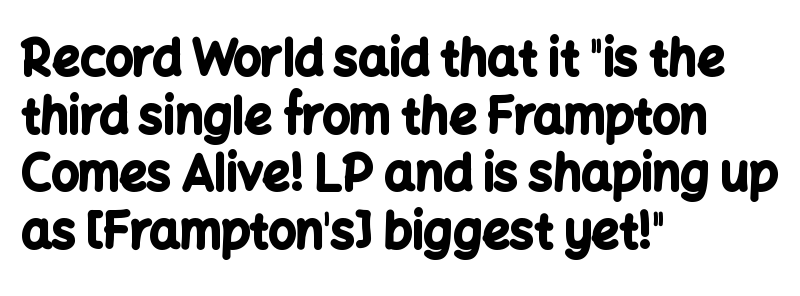
Looks like regular typesetting: each glyph gets only the width it needs. These lines stack with their left ends in a neat column. In terms of letterform style, serifs are entirely absent. Any mark beneath the type? The region is blank.
